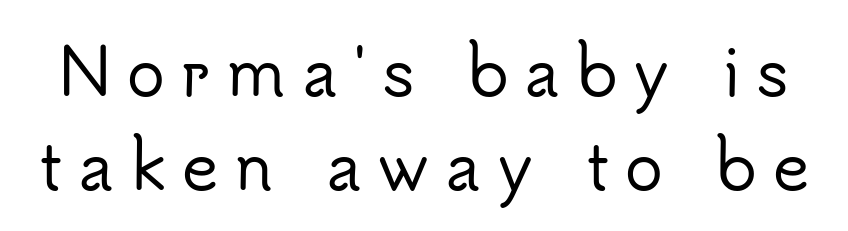
Q: Is the text italic (slanted)? A: No, it is upright.
Q: Is the typeface a serif or a sans-serif typeface? A: Sans-serif.
Q: Is the text underlined? A: No.
Q: Is the spacing between letters normal or unusually wide? A: Unusually wide.
Q: Is the spacing between lines tight, normal or loose? A: Normal.
Q: Width (condensed, normal, or wide)? A: Normal.
Q: Stroke contrast? A: Low.
Q: x-height? A: Small.
Q: Monospaced? A: No.
